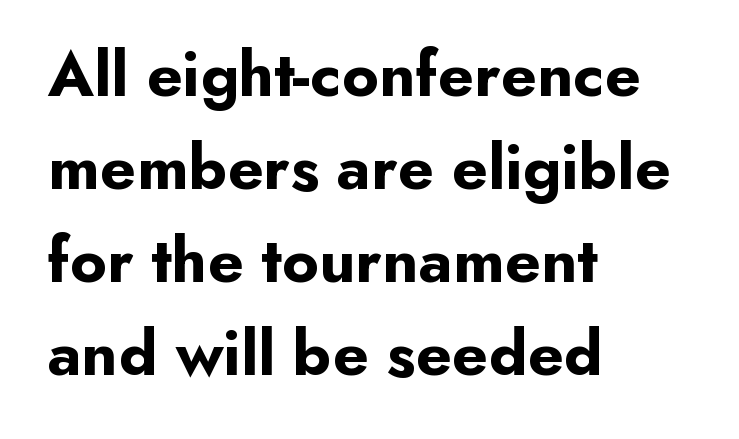
The image shows 65 px bold sans-serif type, upright; set left-aligned, normal line spacing (1.43x), normal letter spacing, not underlined; low stroke contrast and a small x-height.
